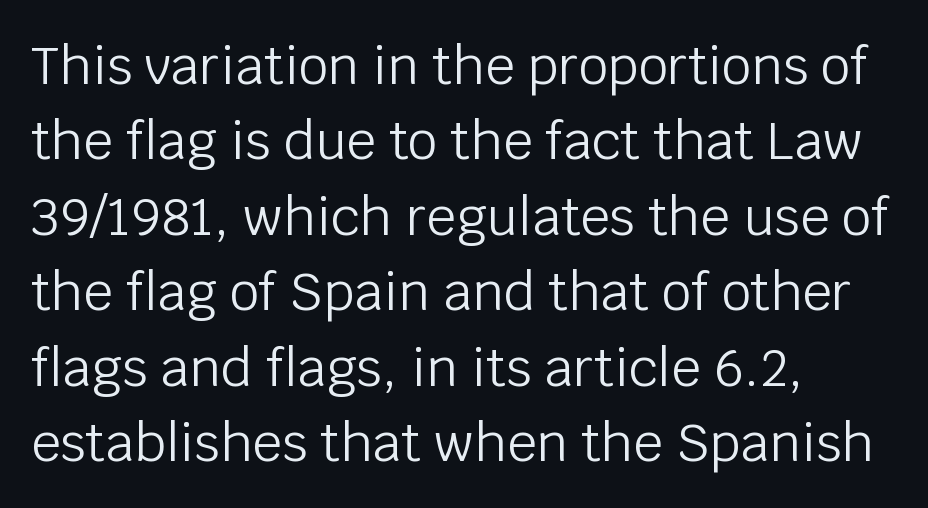
{"serif": "no", "italic": "no", "bold": "no", "weight": "light", "width": "normal", "stroke_contrast": "low", "x_height": "large", "monospaced": "no", "underline": "no", "align": "left", "line_spacing": "normal", "line_spacing_ratio": 1.45, "letter_spacing": "normal", "letter_spacing_em": 0.0, "glyph_px": 52}
